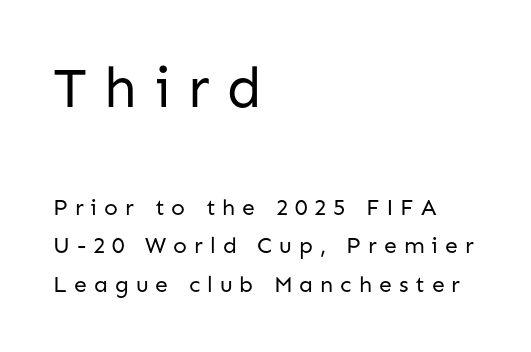
{"serif": "no", "italic": "no", "bold": "no", "weight": "regular", "width": "normal", "stroke_contrast": "low", "x_height": "medium", "monospaced": "no", "underline": "no", "align": "left", "line_spacing": "normal", "line_spacing_ratio": 1.66, "letter_spacing": "wide", "letter_spacing_em": 0.3, "larger_block": "first", "size_ratio": 2.48, "glyph_px": 57}
